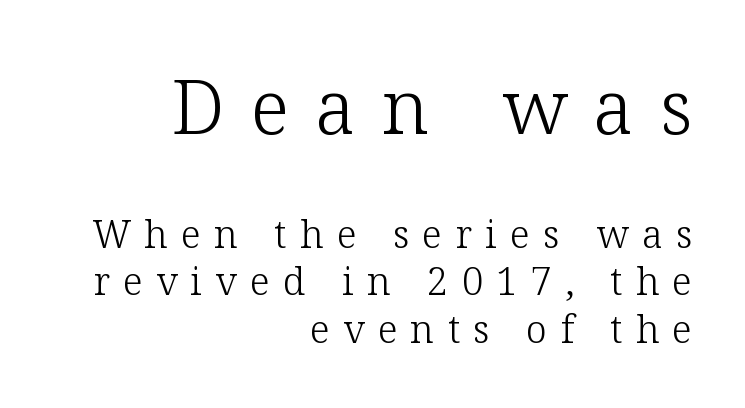
Q: Is the text bold? A: No.
Q: Is the text italic (slanted)? A: No, it is upright.
Q: Is the typeface a serif or a sans-serif typeface? A: Serif.
Q: Is the text underlined? A: No.
Q: How is the paragraph aligned? A: Right-aligned.
Q: Is the spacing between letters normal or unusually wide? A: Unusually wide.
Q: Is the spacing between lines tight, normal or loose? A: Normal.
Q: Which block of text is set in a larger size, the first (top) or the second (bottom)? A: The first (top) one.
Q: Width (condensed, normal, or wide)? A: Normal.
Q: Stroke contrast? A: Low.
Q: x-height? A: Medium.
Q: Monospaced? A: No.
